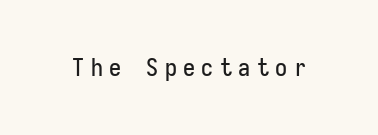
{"italic": "no", "underline": "no", "letter_spacing": "wide", "letter_spacing_em": 0.27, "glyph_px": 24}
